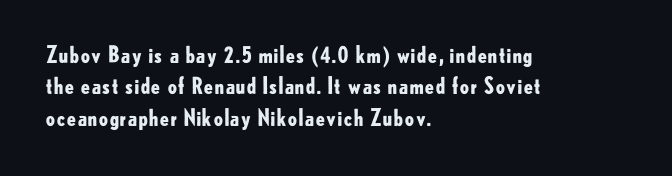
The image shows 22 px bold type, upright; set left-aligned, normal line spacing (1.43x), normal letter spacing, not underlined.
